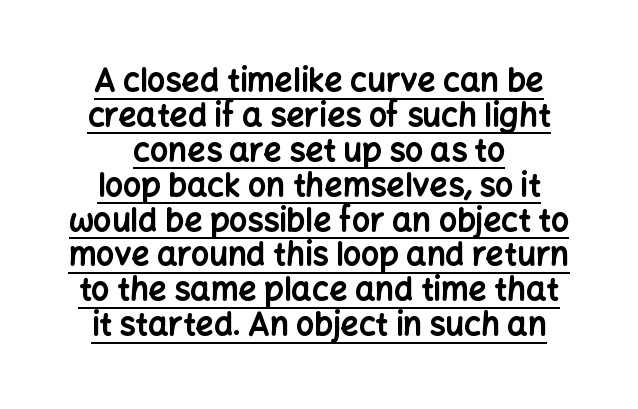
The whitespace from short lines is split evenly between both sides. This is heavy type, rendered in bold. The letters advance in unequal steps, a hallmark of proportional type. This is the regular roman posture of the typeface. What stands out about the letter spacing? Nothing — it is the standard amount. The typesetter has applied underlining to the passage shown.
